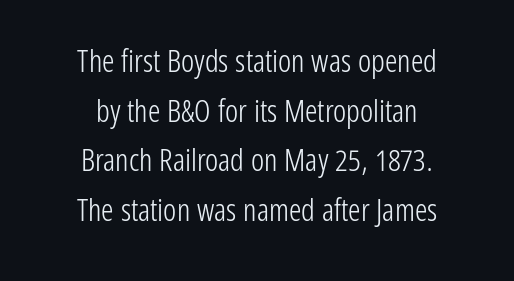
{"serif": "no", "italic": "no", "bold": "no", "weight": "light", "width": "condensed", "stroke_contrast": "low", "x_height": "medium", "monospaced": "no", "underline": "no", "align": "center", "line_spacing": "normal", "line_spacing_ratio": 1.6, "letter_spacing": "normal", "letter_spacing_em": 0.0, "glyph_px": 31}
